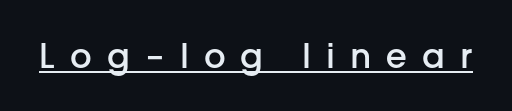
Q: Is the text bold? A: Semi-bold.
Q: Is the text italic (slanted)? A: No, it is upright.
Q: Is the typeface a serif or a sans-serif typeface? A: Sans-serif.
Q: Is the text underlined? A: Yes.
Q: Is the spacing between letters normal or unusually wide? A: Unusually wide.
Q: Width (condensed, normal, or wide)? A: Normal.
Q: Stroke contrast? A: Low.
Q: x-height? A: Medium.
Q: Monospaced? A: No.
